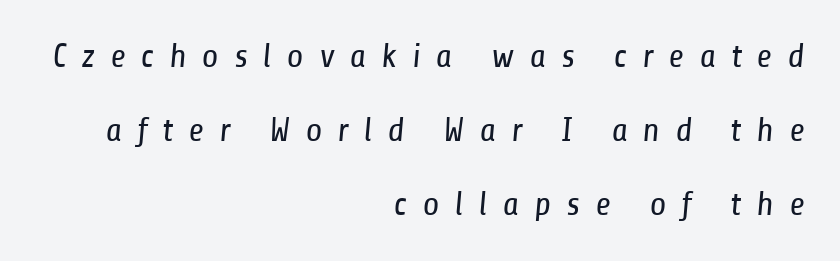
Q: Is the text bold? A: No.
Q: Is the typeface a serif or a sans-serif typeface? A: Sans-serif.
Q: Is the text underlined? A: No.
Q: How is the paragraph aligned? A: Right-aligned.
Q: Is the spacing between letters normal or unusually wide? A: Unusually wide.
Q: Is the spacing between lines tight, normal or loose? A: Loose.
Q: Width (condensed, normal, or wide)? A: Condensed.
Q: Stroke contrast? A: Low.
Q: x-height? A: Medium.
Q: Monospaced? A: No.
